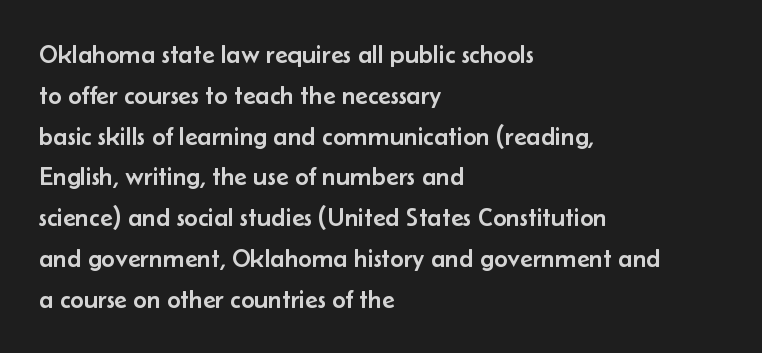
{"italic": "no", "underline": "no", "align": "left", "line_spacing": "normal", "line_spacing_ratio": 1.57, "letter_spacing": "normal", "letter_spacing_em": 0.0, "glyph_px": 26}
